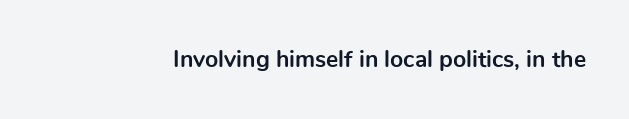
{"italic": "no", "bold": "yes", "underline": "no", "letter_spacing": "normal", "letter_spacing_em": 0.0, "glyph_px": 23}
